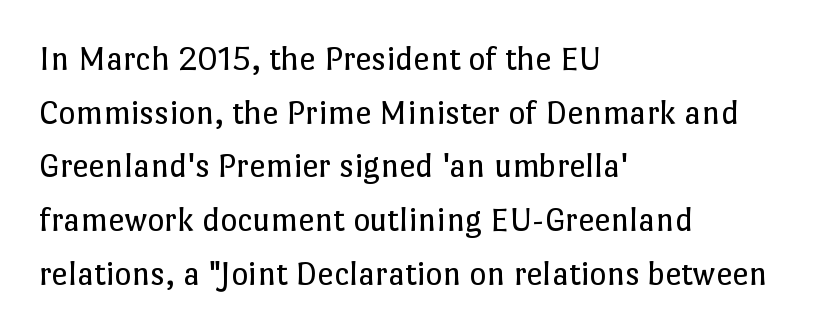
Q: Is the text bold? A: No.
Q: Is the text italic (slanted)? A: No, it is upright.
Q: Is the text underlined? A: No.
Q: How is the paragraph aligned? A: Left-aligned.
Q: Is the spacing between letters normal or unusually wide? A: Normal.
Q: Is the spacing between lines tight, normal or loose? A: Normal.
Q: Width (condensed, normal, or wide)? A: Normal.
Q: Stroke contrast? A: Low.
Q: x-height? A: Medium.
Q: Monospaced? A: No.
